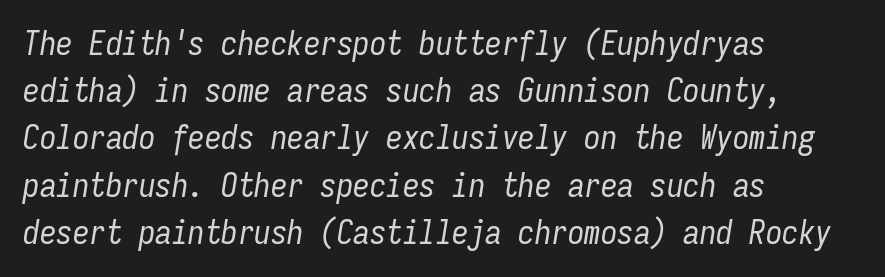
Q: Is the text bold? A: No.
Q: Is the text italic (slanted)? A: Yes, it leans right by about 9 degrees.
Q: Is the text underlined? A: No.
Q: How is the paragraph aligned? A: Left-aligned.
Q: Is the spacing between letters normal or unusually wide? A: Normal.
Q: Is the spacing between lines tight, normal or loose? A: Normal.
Q: Width (condensed, normal, or wide)? A: Condensed.
Q: Stroke contrast? A: Low.
Q: x-height? A: Medium.
Q: Monospaced? A: Yes.
